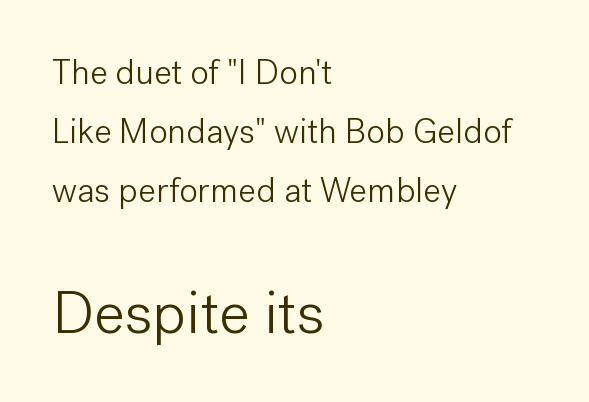
Do the characters align in a grid? No, the font is proportional. Words float on clear page, feet unadorned. Vertical spacing — default. You can tell it's not italic because the verticals are truly vertical.
